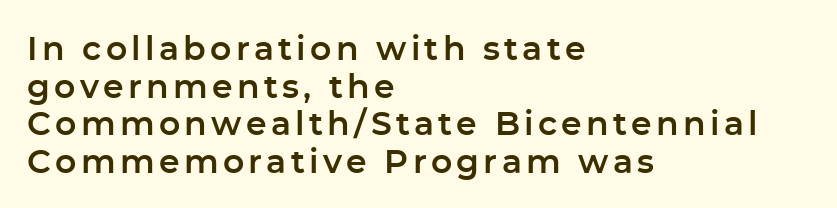
The image shows 33 px sans-serif type, upright; set left-aligned, tight line spacing (1.14x), not underlined; low stroke contrast and a medium x-height.
